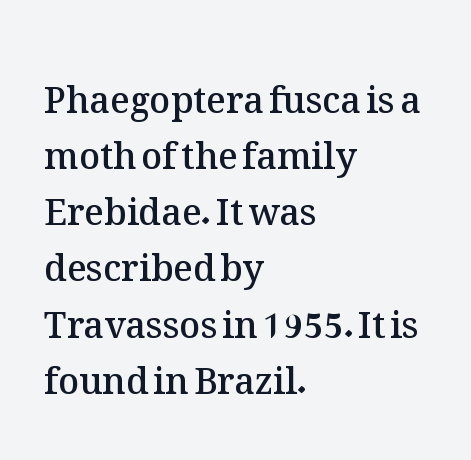
Interline gaps are of average width in this sample. The lettering holds an erect, upright posture throughout. The sample has been set in demibold, a notch under bold. Lines of text with bare space underneath. This rendering leaves character spacing at its baseline value.
